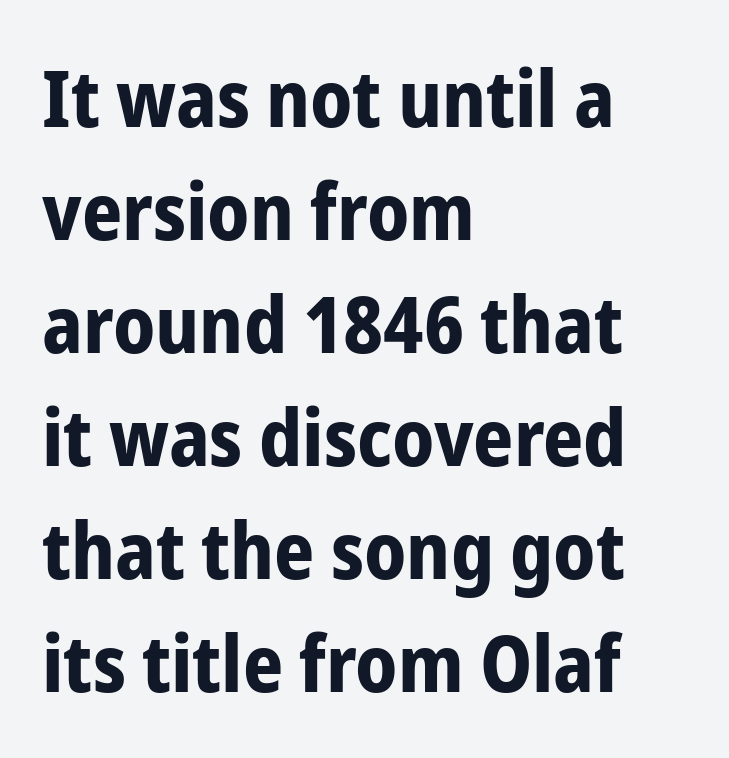
The image shows 79 px bold, condensed sans-serif type, upright; set left-aligned, normal line spacing (1.43x), normal letter spacing, not underlined; low stroke contrast and a medium x-height.
